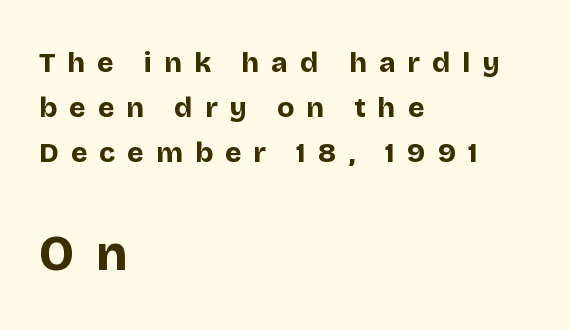
Q: Is the text bold? A: Yes.
Q: Is the text italic (slanted)? A: No, it is upright.
Q: Is the typeface a serif or a sans-serif typeface? A: Sans-serif.
Q: Is the text underlined? A: No.
Q: How is the paragraph aligned? A: Left-aligned.
Q: Is the spacing between letters normal or unusually wide? A: Unusually wide.
Q: Is the spacing between lines tight, normal or loose? A: Normal.
Q: Which block of text is set in a larger size, the first (top) or the second (bottom)? A: The second (bottom) one.
Q: Width (condensed, normal, or wide)? A: Normal.
Q: Stroke contrast? A: Low.
Q: x-height? A: Large.
Q: Monospaced? A: No.
